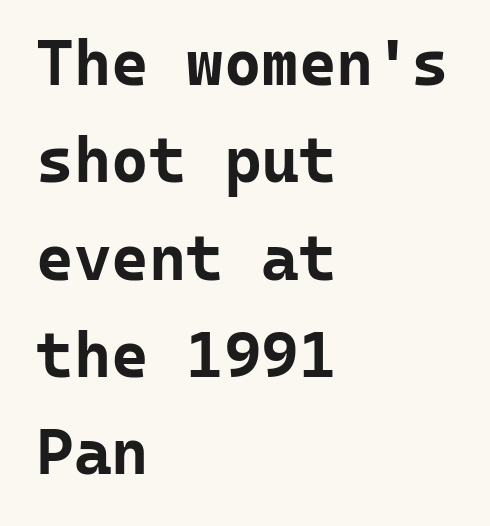
The letters stand straight up with perfectly vertical stems. Think of a typewriter: that constant character pitch is what you see here. These lines keep a tight, regular rhythm from letter to letter. The passage is arranged the way most books set body copy — flush left.
